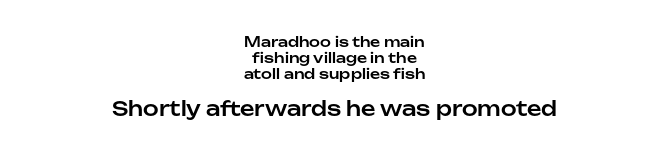
{"italic": "no", "underline": "no", "align": "center", "line_spacing": "tight", "line_spacing_ratio": 1.14, "letter_spacing": "normal", "letter_spacing_em": 0.0, "larger_block": "second", "size_ratio": 1.43, "glyph_px": 20}
